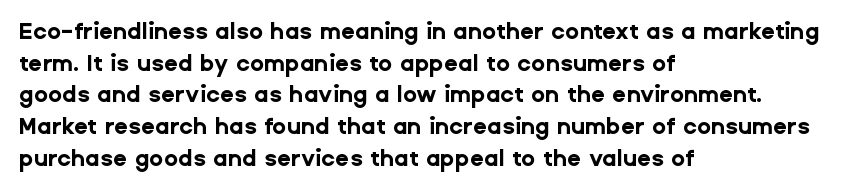
{"italic": "no", "bold": "yes", "underline": "no", "align": "left", "line_spacing": "normal", "line_spacing_ratio": 1.38, "letter_spacing": "normal", "letter_spacing_em": 0.0, "glyph_px": 23}
